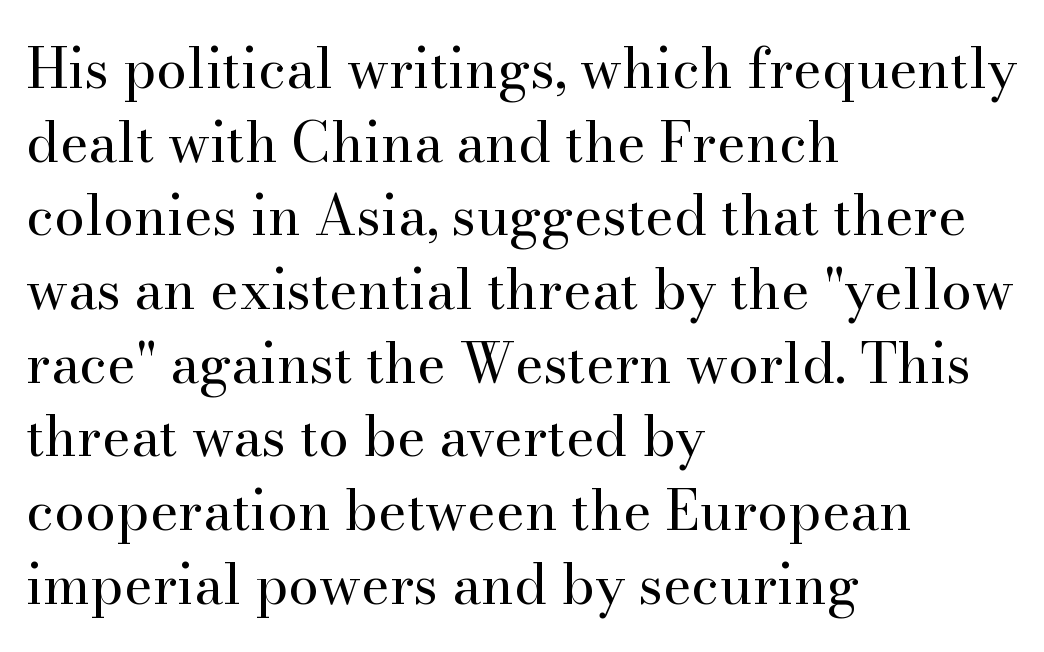
Q: Is the text bold? A: No.
Q: Is the text italic (slanted)? A: No, it is upright.
Q: Is the typeface a serif or a sans-serif typeface? A: Serif.
Q: Is the text underlined? A: No.
Q: How is the paragraph aligned? A: Left-aligned.
Q: Is the spacing between letters normal or unusually wide? A: Normal.
Q: Is the spacing between lines tight, normal or loose? A: Normal.
Q: Width (condensed, normal, or wide)? A: Normal.
Q: Stroke contrast? A: High.
Q: x-height? A: Small.
Q: Monospaced? A: No.
